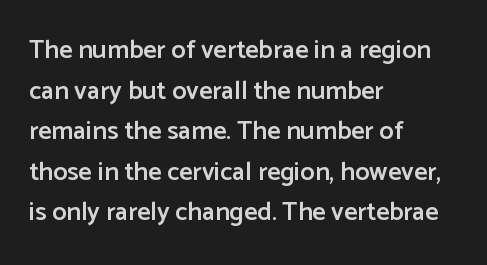
Compared with an ordinary text face, these strokes are moderately heavier — a semibold. Rendered with straight, roman letterforms. Beneath every word, the page is bare. Vertical spacing — default. What stands out about the letter spacing? Nothing — it is the standard amount.
